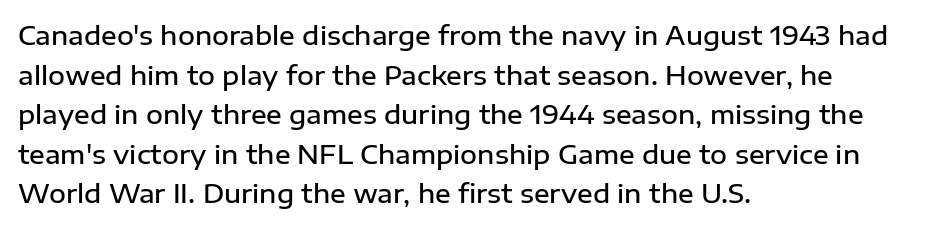
If you measured baseline to baseline, you'd find a middling distance. The typesetting leans somewhat heavy: a semibold. Which margin do the lines hug? The left one — the right edge is uneven. The font's upright variant was chosen for this text.
